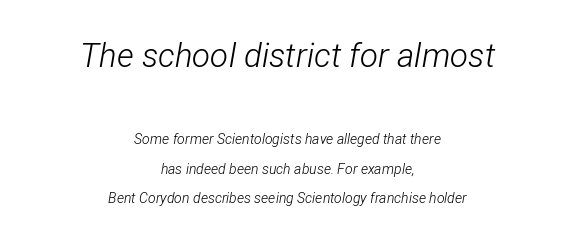
The image shows 33 px light, condensed type, italic (leaning right); set centered, loose line spacing (2.09x), normal letter spacing, not underlined; the first (top) block is 2.36x larger; low stroke contrast and a medium x-height.
